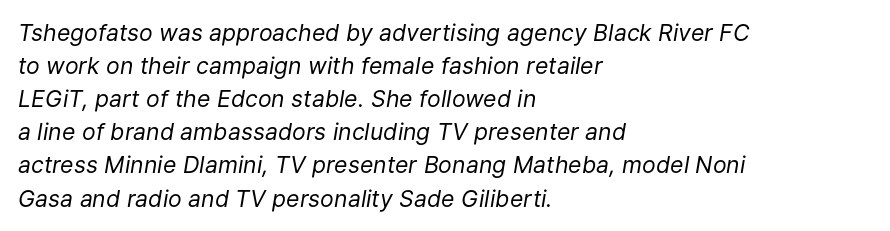
The image shows 23 px text type, italic (leaning right); set left-aligned, normal line spacing (1.44x), normal letter spacing, not underlined.
